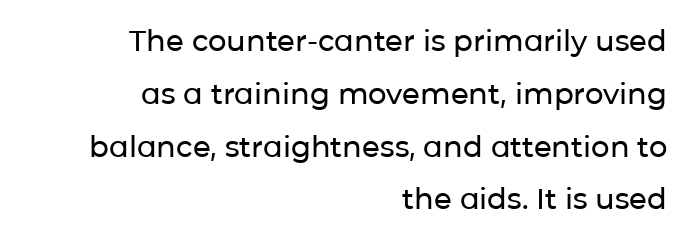
{"serif": "no", "italic": "no", "width": "normal", "stroke_contrast": "low", "x_height": "medium", "monospaced": "no", "underline": "no", "align": "right", "line_spacing_ratio": 1.82, "letter_spacing": "normal", "letter_spacing_em": 0.0, "glyph_px": 29}
